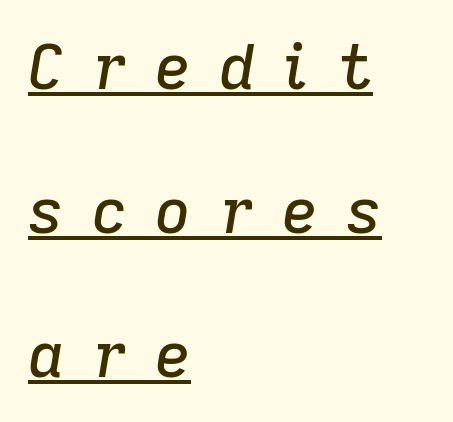
Vertical spacing — loose. The horizontal fit of the characters is loose and conspicuously gappy. This is oblique type, the kind used for emphasis or titles. The paragraph has a hard left edge and a soft right edge. Character widths vary here, with narrow letters taking less room than wide ones. The specimen includes a rule beneath the text block's lines.
